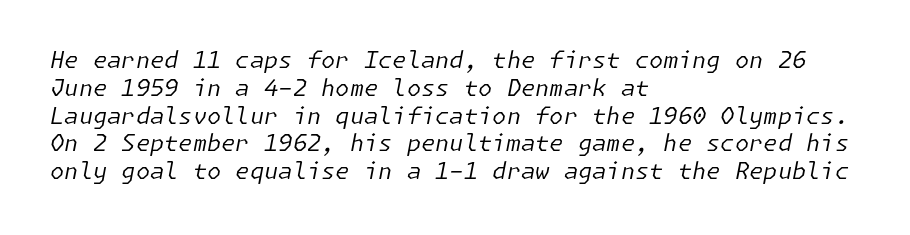
This rendering uses left alignment, leaving the right contour irregular. Posture: slanted. There is no visible air inserted between adjacent glyphs. Heft: none added — not bold. The words here are not underlined.
